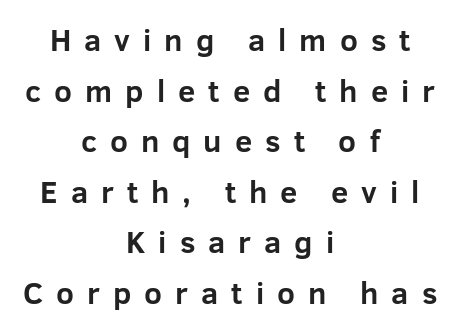
The image shows 31 px bold sans-serif type, upright; set centered, normal line spacing (1.63x), unusually wide letter spacing (+0.42 em), not underlined; low stroke contrast and a medium x-height.
